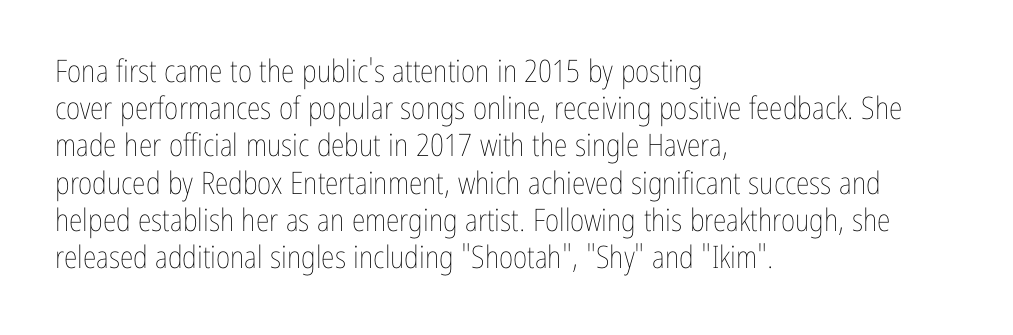
Q: Is the text bold? A: No.
Q: Is the text italic (slanted)? A: No, it is upright.
Q: Is the text underlined? A: No.
Q: How is the paragraph aligned? A: Left-aligned.
Q: Is the spacing between letters normal or unusually wide? A: Normal.
Q: Width (condensed, normal, or wide)? A: Condensed.
Q: Stroke contrast? A: Low.
Q: x-height? A: Medium.
Q: Monospaced? A: No.
